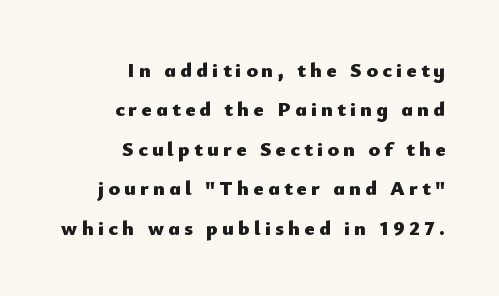
Between one letter and the next there's a generous, obvious gap. The glyphs are unaccompanied by any horizontal stroke below them. Casual observation: everything's shoved over to the right. Ordinary non-slanted type is in use.
